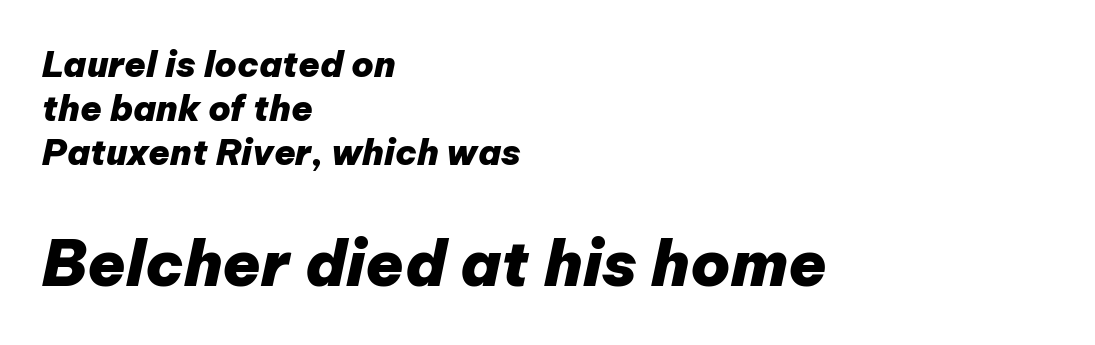
The image shows 62 px heavy type, italic (leaning right); set left-aligned, normal line spacing (1.26x), normal letter spacing, not underlined; the second (bottom) block is 1.77x larger; low stroke contrast and a medium x-height.
